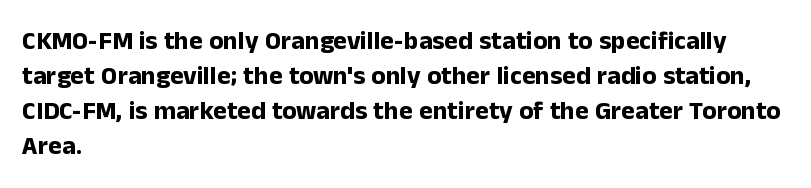
Spacing between characters is what you'd get straight out of the box. If you drew a line through each stem, it would be perfectly vertical. Which margin do the lines hug? The left one — the right edge is uneven. Leading: standard. Is the type bold? Yes — the strokes are clearly thick and heavy.
